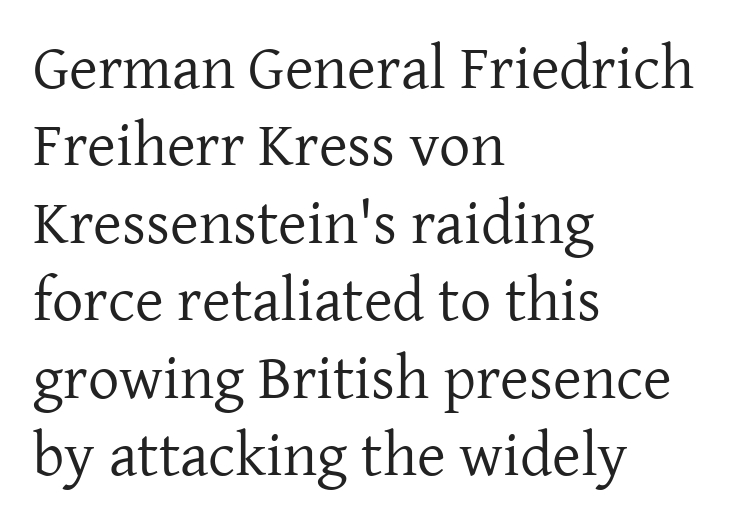
The passage is arranged the way most books set body copy — flush left. Clear beneath every line of the passage. These lines keep a tight, regular rhythm from letter to letter. Summary of weight: not heavy and not bold.
